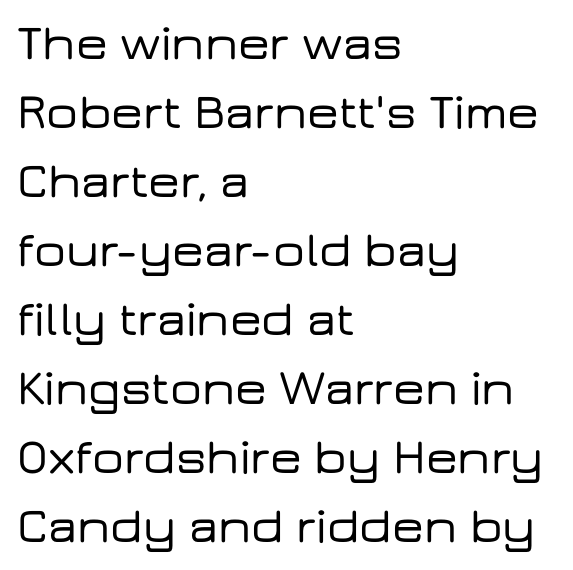
The image shows 50 px wide sans-serif type, upright; set left-aligned, normal line spacing (1.38x), normal letter spacing, not underlined; low stroke contrast and a medium x-height.
